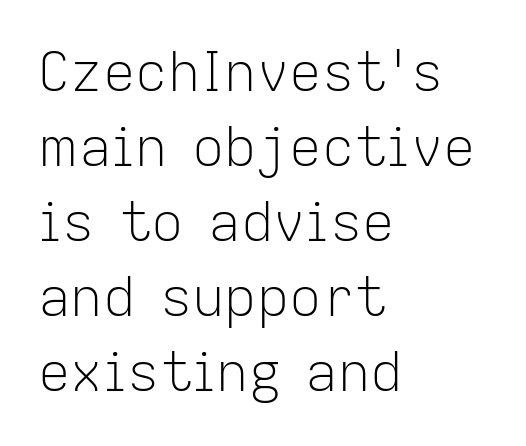
{"serif": "no", "italic": "no", "bold": "no", "weight": "light", "width": "normal", "stroke_contrast": "low", "x_height": "medium", "monospaced": "no", "underline": "no", "align": "left", "line_spacing": "normal", "line_spacing_ratio": 1.39, "letter_spacing": "normal", "letter_spacing_em": 0.0, "glyph_px": 54}
